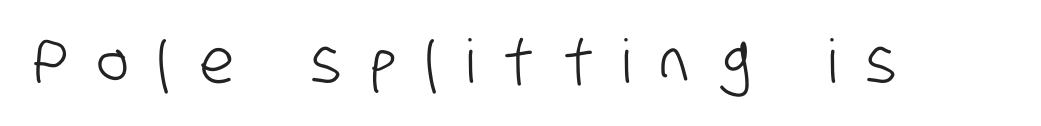
The image shows 60 px condensed sans-serif type; set unusually wide letter spacing (+0.5 em), not underlined; low stroke contrast and a large x-height.
